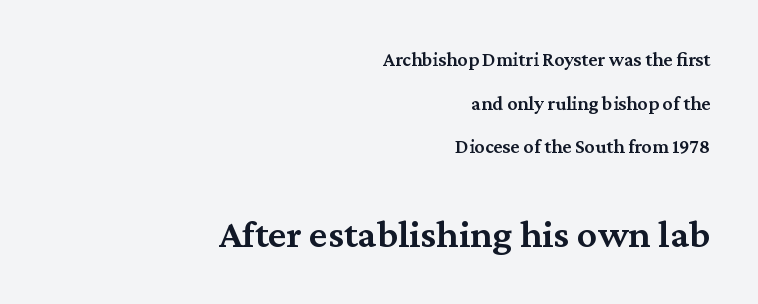
The image shows 40 px semibold serif type, upright; set right-aligned, loose line spacing (2.18x), normal letter spacing, not underlined; the second (bottom) block is 2.0x larger; medium stroke contrast and a medium x-height.
